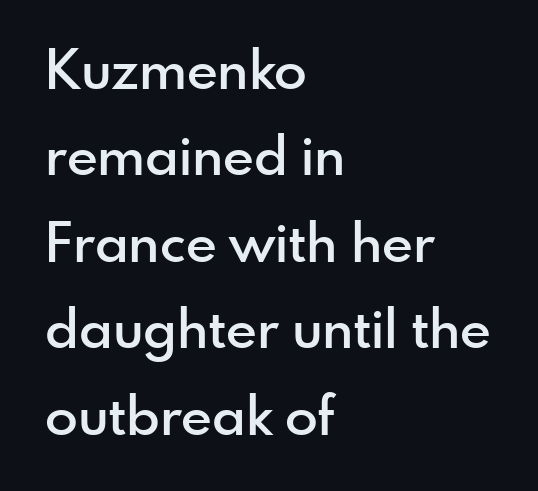
{"serif": "no", "italic": "no", "bold": "semi", "weight": "semibold", "width": "normal", "x_height": "small", "monospaced": "no", "underline": "no", "align": "left", "line_spacing": "normal", "line_spacing_ratio": 1.6, "letter_spacing": "normal", "letter_spacing_em": 0.0, "glyph_px": 54}
